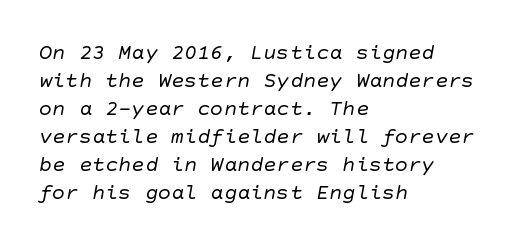
{"bold": "no", "underline": "no", "align": "left", "line_spacing": "normal", "line_spacing_ratio": 1.27, "letter_spacing": "normal", "letter_spacing_em": 0.0, "glyph_px": 22}
